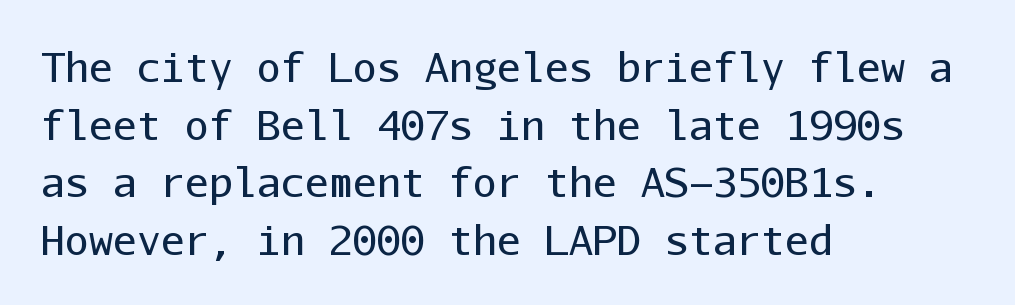
The image shows 40 px regular-weight sans-serif type, upright, monospaced; set left-aligned, normal line spacing (1.44x), normal letter spacing, not underlined; low stroke contrast and a medium x-height.
